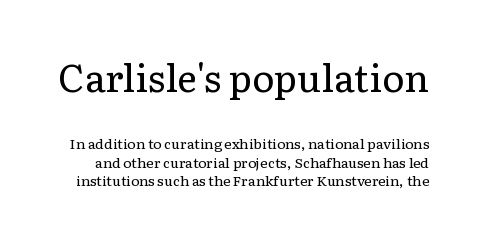
Q: Is the text bold? A: No.
Q: Is the text italic (slanted)? A: No, it is upright.
Q: Is the typeface a serif or a sans-serif typeface? A: Serif.
Q: Is the text underlined? A: No.
Q: Is the spacing between letters normal or unusually wide? A: Normal.
Q: Is the spacing between lines tight, normal or loose? A: Normal.
Q: Which block of text is set in a larger size, the first (top) or the second (bottom)? A: The first (top) one.
Q: Width (condensed, normal, or wide)? A: Normal.
Q: Stroke contrast? A: Low.
Q: x-height? A: Medium.
Q: Monospaced? A: No.
